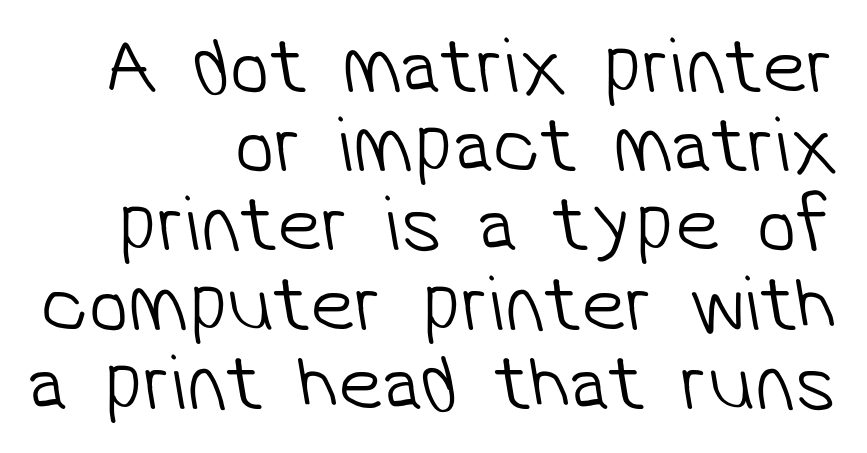
Caption: face not bold, strokes unweighted. The type family on display is of the sans-serif kind. Each letter keeps its own natural width here, so spacing adapts to shape. A bare baseline throughout the passage.
